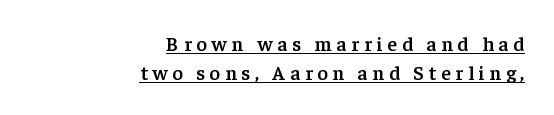
Q: Is the text bold? A: Semi-bold.
Q: Is the text italic (slanted)? A: No, it is upright.
Q: Is the text underlined? A: Yes.
Q: How is the paragraph aligned? A: Right-aligned.
Q: Is the spacing between letters normal or unusually wide? A: Unusually wide.
Q: Is the spacing between lines tight, normal or loose? A: Normal.
